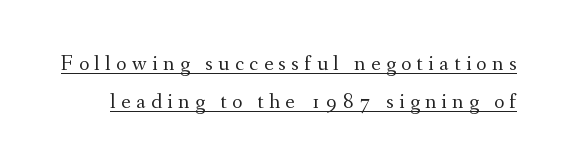
{"italic": "no", "bold": "no", "underline": "yes", "line_spacing_ratio": 1.75, "letter_spacing": "wide", "letter_spacing_em": 0.25, "glyph_px": 22}
